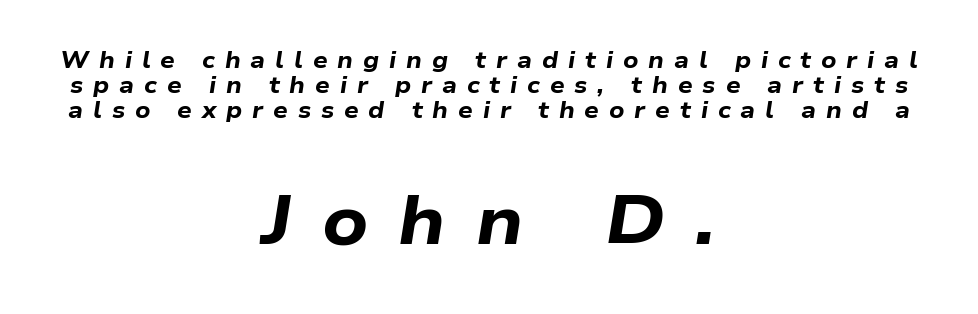
{"italic": "yes", "lean": "right", "slant_degrees": 9, "bold": "yes", "weight": "bold", "width": "wide", "stroke_contrast": "low", "x_height": "medium", "monospaced": "no", "underline": "no", "align": "center", "line_spacing": "tight", "line_spacing_ratio": 1.09, "letter_spacing": "wide", "letter_spacing_em": 0.43, "larger_block": "second", "size_ratio": 3.0, "glyph_px": 69}
